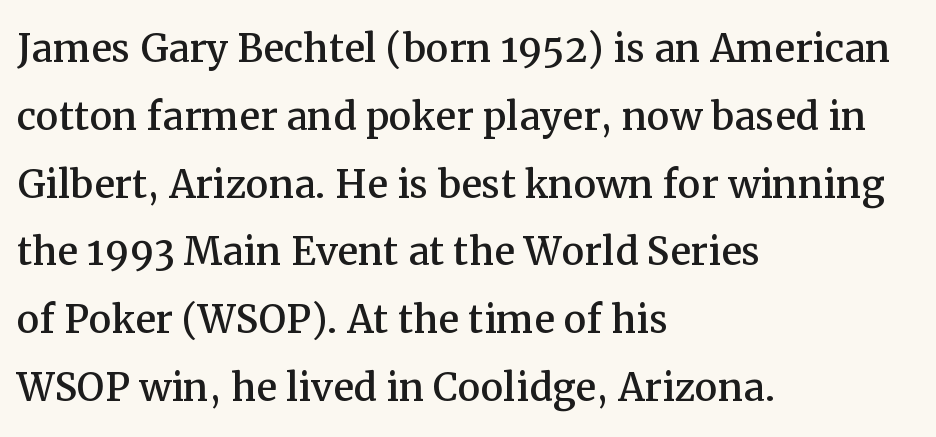
The image shows 51 px serif type, upright; set left-aligned, normal line spacing (1.33x), normal letter spacing, not underlined; medium stroke contrast and a medium x-height.
